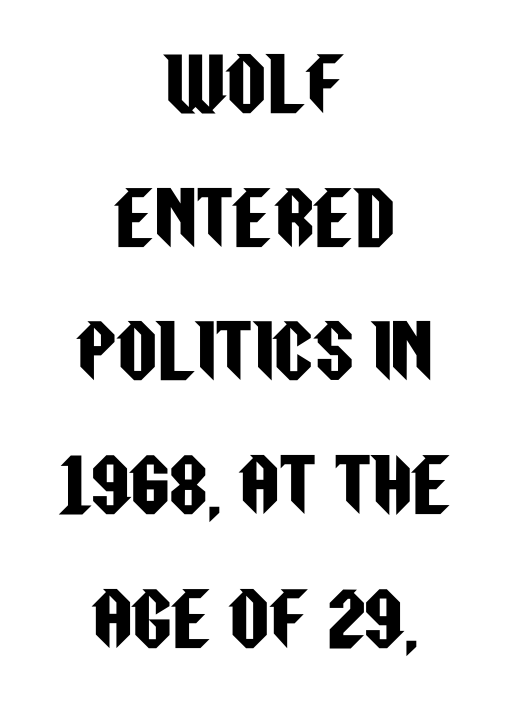
The image shows 70 px condensed sans-serif type, upright; set centered, loose line spacing (1.91x), normal letter spacing, not underlined; low stroke contrast and a large x-height.
